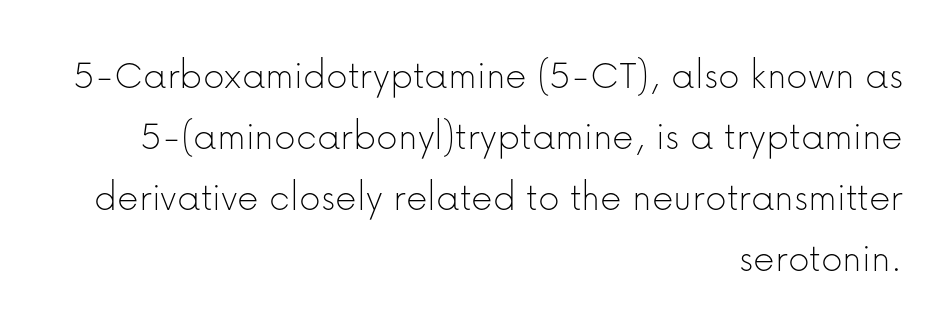
The image shows 42 px thin sans-serif type, upright; set right-aligned, normal line spacing (1.45x), normal letter spacing, not underlined; low stroke contrast and a medium x-height.
